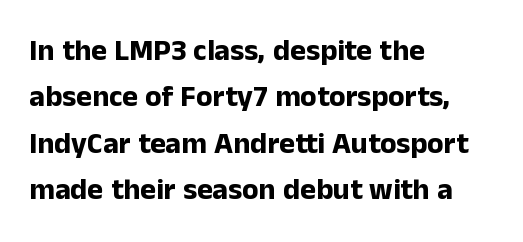
The image shows 30 px bold sans-serif type, upright; set left-aligned, normal line spacing (1.55x), normal letter spacing, not underlined; low stroke contrast and a medium x-height.
